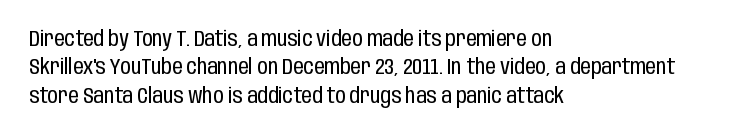
Q: Is the text bold? A: No.
Q: Is the text italic (slanted)? A: No, it is upright.
Q: Is the text underlined? A: No.
Q: How is the paragraph aligned? A: Left-aligned.
Q: Is the spacing between letters normal or unusually wide? A: Normal.
Q: Is the spacing between lines tight, normal or loose? A: Normal.
